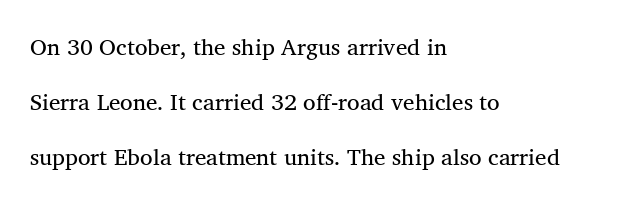
{"italic": "no", "underline": "no", "align": "left", "line_spacing": "loose", "line_spacing_ratio": 2.39, "letter_spacing": "normal", "letter_spacing_em": 0.0, "glyph_px": 23}
